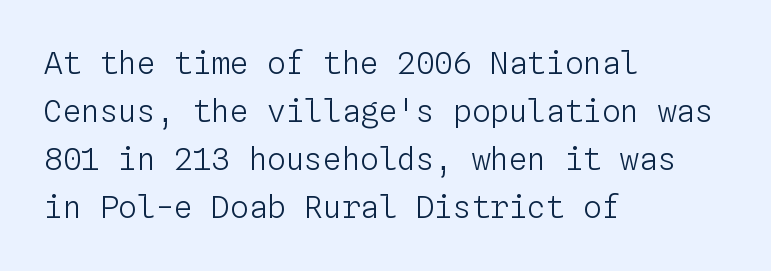
Vertical strokes here are truly vertical. Spacing verdict: monospaced, one width for all characters. What stands out about the letter spacing? Nothing — it is the standard amount. This sample keeps an unexceptional amount of space between lines. Each row of text sits above clean, open space.
